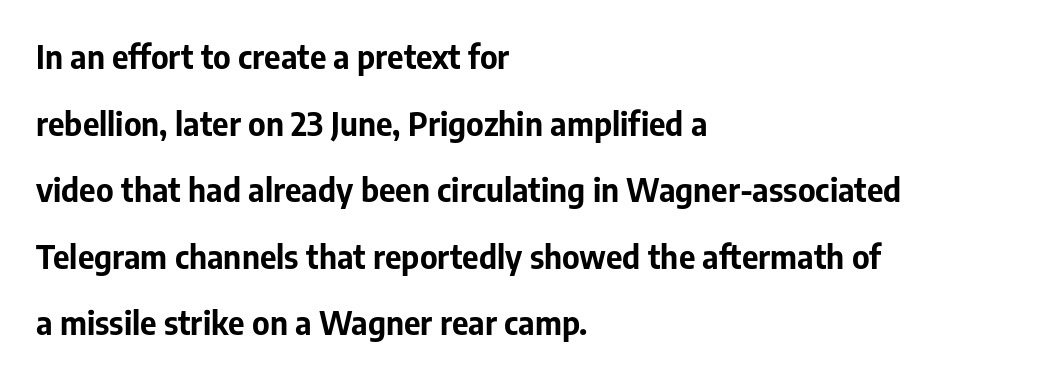
{"serif": "no", "italic": "no", "bold": "yes", "weight": "bold", "width": "normal", "stroke_contrast": "low", "x_height": "medium", "monospaced": "no", "underline": "no", "align": "left", "line_spacing": "loose", "line_spacing_ratio": 2.08, "letter_spacing": "normal", "letter_spacing_em": 0.0, "glyph_px": 32}
